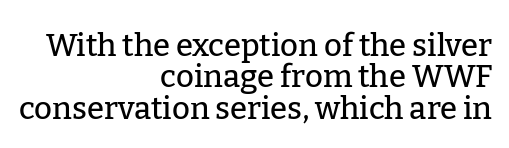
{"serif": "yes", "italic": "no", "width": "normal", "stroke_contrast": "low", "x_height": "medium", "monospaced": "no", "underline": "no", "align": "right", "line_spacing": "tight", "line_spacing_ratio": 1.01, "letter_spacing": "normal", "letter_spacing_em": 0.0, "glyph_px": 31}
